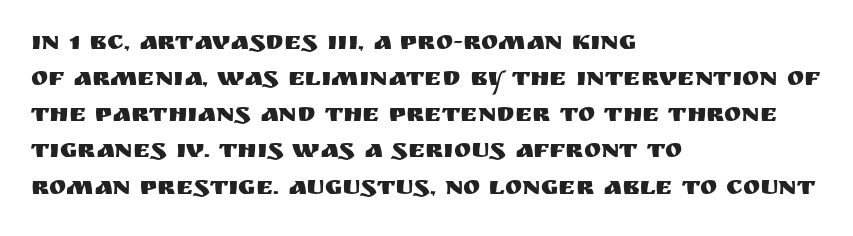
Q: Is the text italic (slanted)? A: No, it is upright.
Q: Is the text underlined? A: No.
Q: How is the paragraph aligned? A: Left-aligned.
Q: Is the spacing between letters normal or unusually wide? A: Normal.
Q: Is the spacing between lines tight, normal or loose? A: Normal.
